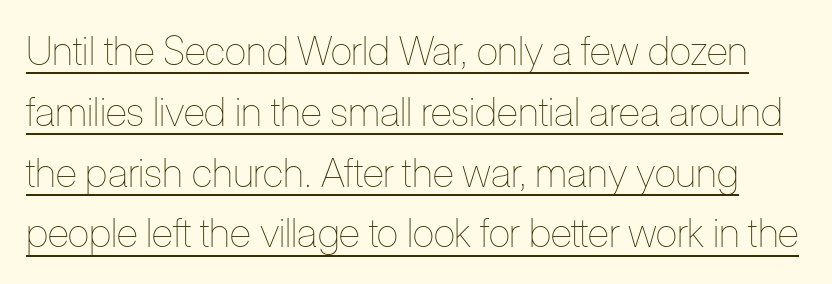
{"italic": "no", "bold": "no", "weight": "thin", "width": "condensed", "stroke_contrast": "low", "x_height": "medium", "monospaced": "no", "underline": "yes", "line_spacing": "normal", "line_spacing_ratio": 1.52, "letter_spacing": "normal", "letter_spacing_em": 0.0, "glyph_px": 40}
